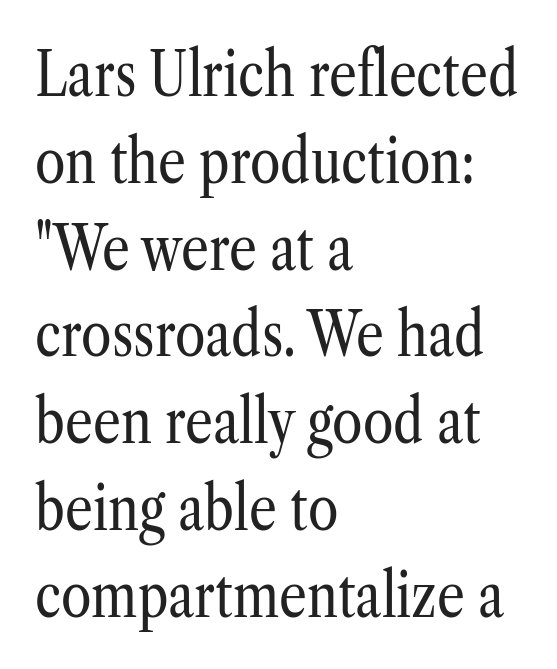
Q: Is the text bold? A: No.
Q: Is the text italic (slanted)? A: No, it is upright.
Q: Is the typeface a serif or a sans-serif typeface? A: Serif.
Q: Is the text underlined? A: No.
Q: How is the paragraph aligned? A: Left-aligned.
Q: Is the spacing between letters normal or unusually wide? A: Normal.
Q: Is the spacing between lines tight, normal or loose? A: Normal.
Q: Width (condensed, normal, or wide)? A: Condensed.
Q: Stroke contrast? A: Low.
Q: x-height? A: Medium.
Q: Monospaced? A: No.
